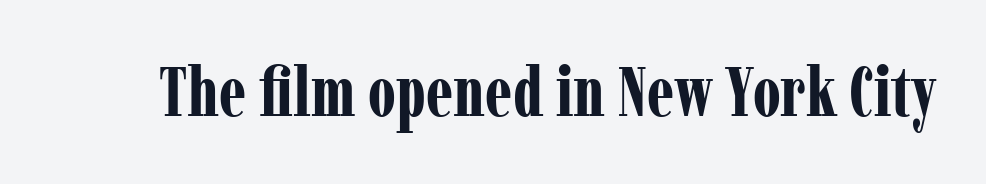
Compared with an ordinary text face, these strokes are far heavier — a full bold. Bare-footed words on every line. The gaps between neighbouring characters are ordinary and unremarkable. You could not count columns in this text — the font is proportionally spaced.
